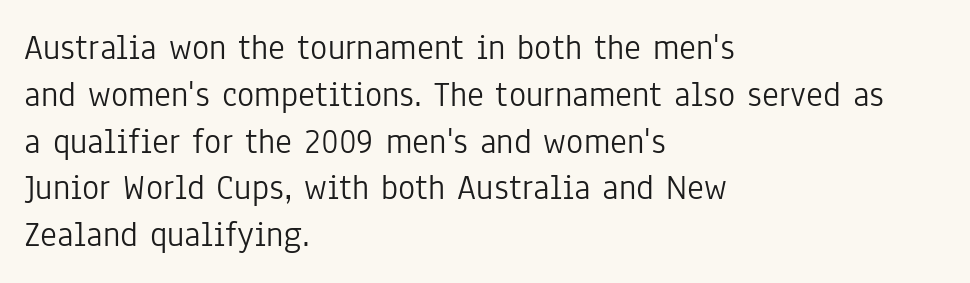
Q: Is the text bold? A: No.
Q: Is the text italic (slanted)? A: No, it is upright.
Q: Is the typeface a serif or a sans-serif typeface? A: Sans-serif.
Q: Is the text underlined? A: No.
Q: How is the paragraph aligned? A: Left-aligned.
Q: Is the spacing between letters normal or unusually wide? A: Normal.
Q: Is the spacing between lines tight, normal or loose? A: Normal.
Q: Width (condensed, normal, or wide)? A: Condensed.
Q: Stroke contrast? A: Low.
Q: x-height? A: Medium.
Q: Monospaced? A: No.
